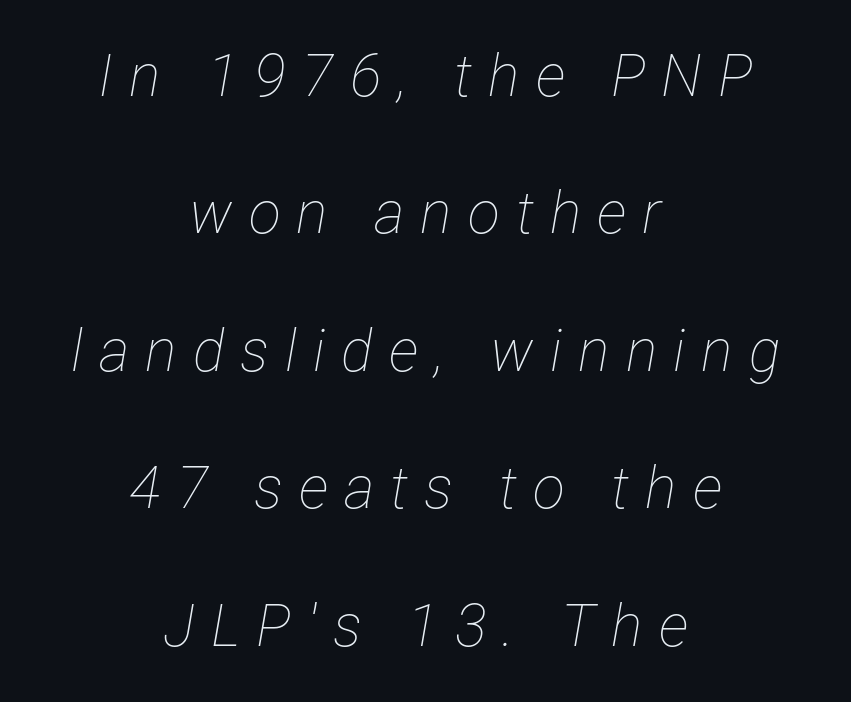
Designer's note — italics engaged. Horizontal alignment here is central, giving a formal, balanced look. Weight: regular or lighter. Note the varied advance widths — an 'i' is clearly narrower than an 'm'. Any mark beneath the type? The region is blank.
